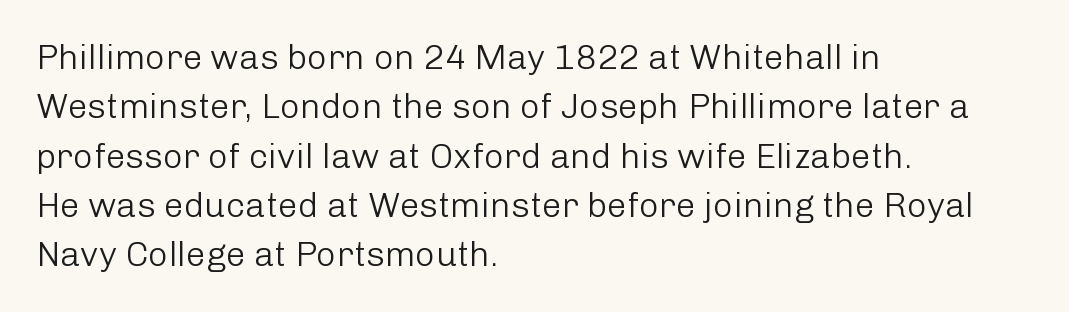
Q: Is the text bold? A: No.
Q: Is the text italic (slanted)? A: No, it is upright.
Q: Is the typeface a serif or a sans-serif typeface? A: Sans-serif.
Q: Is the text underlined? A: No.
Q: How is the paragraph aligned? A: Left-aligned.
Q: Is the spacing between letters normal or unusually wide? A: Normal.
Q: Is the spacing between lines tight, normal or loose? A: Normal.
Q: Width (condensed, normal, or wide)? A: Normal.
Q: Stroke contrast? A: Low.
Q: x-height? A: Medium.
Q: Monospaced? A: No.
